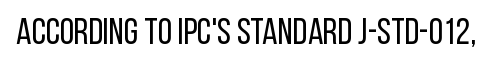
The image shows 37 px regular-weight, condensed sans-serif type, upright; set normal letter spacing, not underlined; low stroke contrast and a large x-height.
